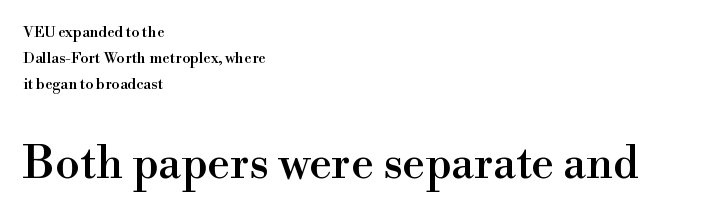
Q: Is the text italic (slanted)? A: No, it is upright.
Q: Is the typeface a serif or a sans-serif typeface? A: Serif.
Q: Is the text underlined? A: No.
Q: How is the paragraph aligned? A: Left-aligned.
Q: Is the spacing between letters normal or unusually wide? A: Normal.
Q: Which block of text is set in a larger size, the first (top) or the second (bottom)? A: The second (bottom) one.
Q: Width (condensed, normal, or wide)? A: Normal.
Q: Stroke contrast? A: High.
Q: x-height? A: Small.
Q: Monospaced? A: No.
